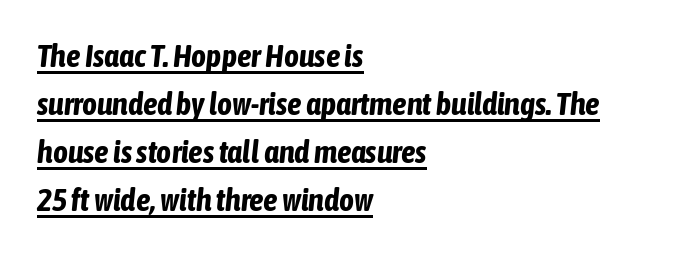
Q: Is the text bold? A: Yes.
Q: Is the text italic (slanted)? A: Yes, it leans right by about 6 degrees.
Q: Is the text underlined? A: Yes.
Q: How is the paragraph aligned? A: Left-aligned.
Q: Is the spacing between letters normal or unusually wide? A: Normal.
Q: Is the spacing between lines tight, normal or loose? A: Normal.
Q: Width (condensed, normal, or wide)? A: Condensed.
Q: Stroke contrast? A: Low.
Q: x-height? A: Medium.
Q: Monospaced? A: No.
